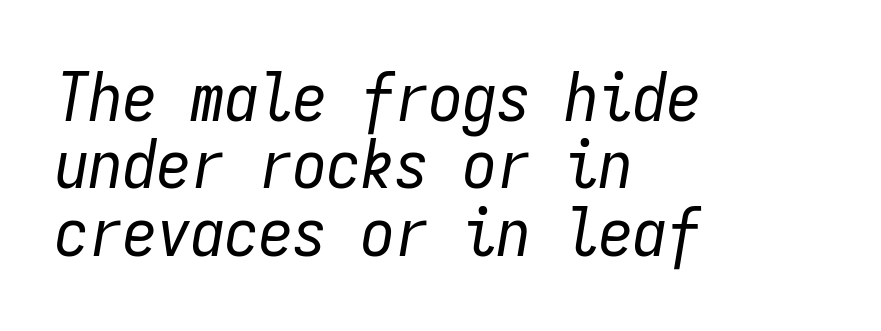
The gap between lines stays unmarked. Slant detected: the letters are inclined. Nothing unusual about the tracking: characters are spaced as the font intends. You could count columns in this text — the font is strictly monospaced. Think standard paragraph weight, or any step lighter than that.
